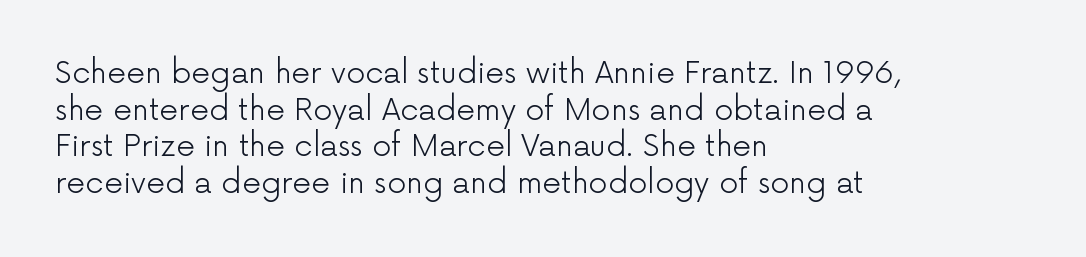
Q: Is the text bold? A: No.
Q: Is the text italic (slanted)? A: No, it is upright.
Q: Is the typeface a serif or a sans-serif typeface? A: Sans-serif.
Q: Is the text underlined? A: No.
Q: How is the paragraph aligned? A: Left-aligned.
Q: Is the spacing between letters normal or unusually wide? A: Normal.
Q: Width (condensed, normal, or wide)? A: Normal.
Q: Stroke contrast? A: Low.
Q: x-height? A: Medium.
Q: Monospaced? A: No.
